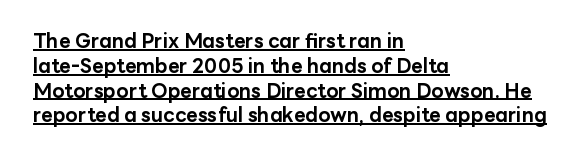
Q: Is the text bold? A: Yes.
Q: Is the text italic (slanted)? A: No, it is upright.
Q: Is the text underlined? A: Yes.
Q: How is the paragraph aligned? A: Left-aligned.
Q: Is the spacing between letters normal or unusually wide? A: Normal.
